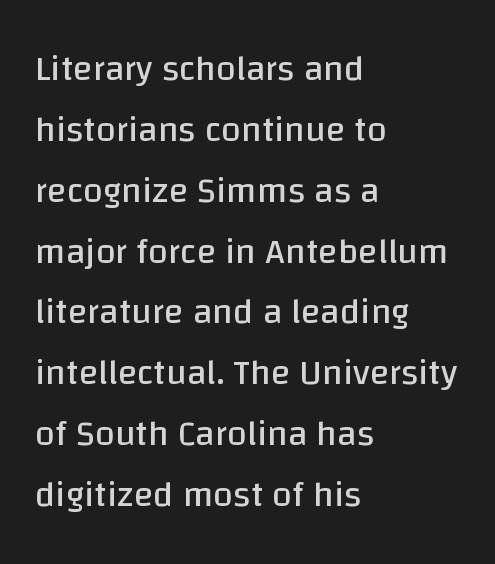
Q: Is the text bold? A: No.
Q: Is the text italic (slanted)? A: No, it is upright.
Q: Is the typeface a serif or a sans-serif typeface? A: Sans-serif.
Q: Is the text underlined? A: No.
Q: How is the paragraph aligned? A: Left-aligned.
Q: Is the spacing between letters normal or unusually wide? A: Normal.
Q: Is the spacing between lines tight, normal or loose? A: Normal.
Q: Width (condensed, normal, or wide)? A: Normal.
Q: Stroke contrast? A: Low.
Q: x-height? A: Large.
Q: Monospaced? A: No.
